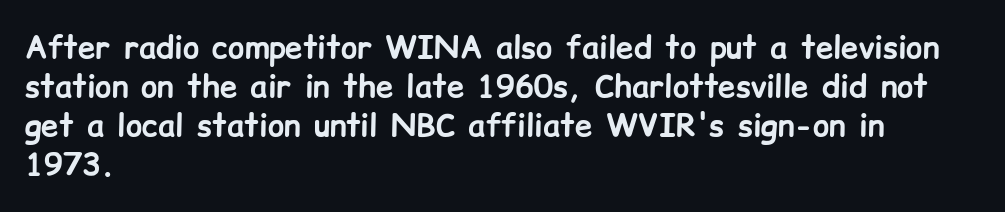
Q: Is the text bold? A: Yes.
Q: Is the text italic (slanted)? A: No, it is upright.
Q: Is the typeface a serif or a sans-serif typeface? A: Sans-serif.
Q: Is the text underlined? A: No.
Q: How is the paragraph aligned? A: Left-aligned.
Q: Is the spacing between letters normal or unusually wide? A: Normal.
Q: Is the spacing between lines tight, normal or loose? A: Normal.
Q: Width (condensed, normal, or wide)? A: Normal.
Q: Stroke contrast? A: Low.
Q: x-height? A: Medium.
Q: Monospaced? A: No.
